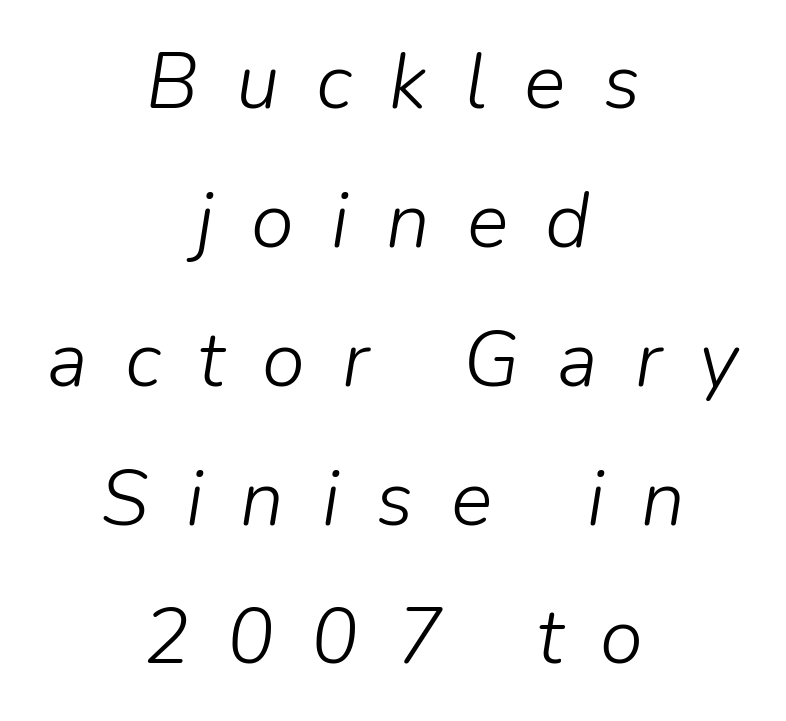
{"italic": "yes", "lean": "right", "slant_degrees": 9, "bold": "no", "weight": "light", "width": "normal", "stroke_contrast": "low", "x_height": "medium", "monospaced": "no", "underline": "no", "align": "center", "line_spacing_ratio": 1.78, "letter_spacing": "wide", "letter_spacing_em": 0.48, "glyph_px": 78}
